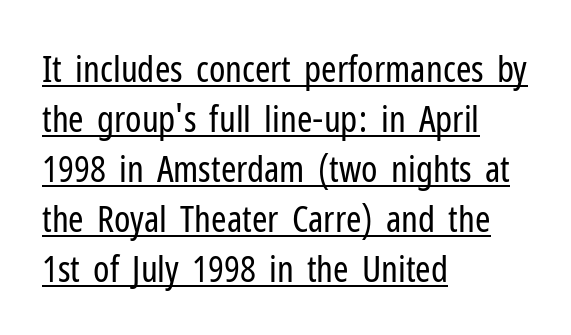
Q: Is the text bold? A: No.
Q: Is the text italic (slanted)? A: No, it is upright.
Q: Is the typeface a serif or a sans-serif typeface? A: Sans-serif.
Q: Is the text underlined? A: Yes.
Q: How is the paragraph aligned? A: Left-aligned.
Q: Is the spacing between letters normal or unusually wide? A: Normal.
Q: Is the spacing between lines tight, normal or loose? A: Normal.
Q: Width (condensed, normal, or wide)? A: Condensed.
Q: Stroke contrast? A: Low.
Q: x-height? A: Medium.
Q: Monospaced? A: No.
